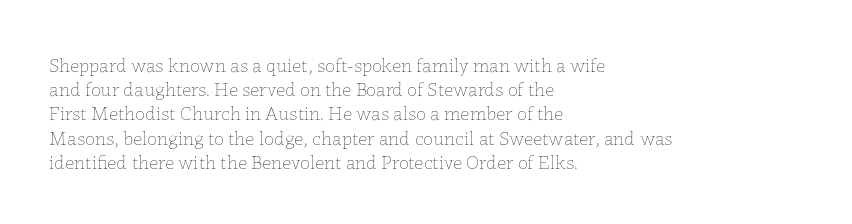
Tall strokes in this sample are plumb rather than angled. Decoration check: the copy has no underline. Words appear dense and cohesive because spacing is normal. The typesetter chose a ragged-right arrangement here.
